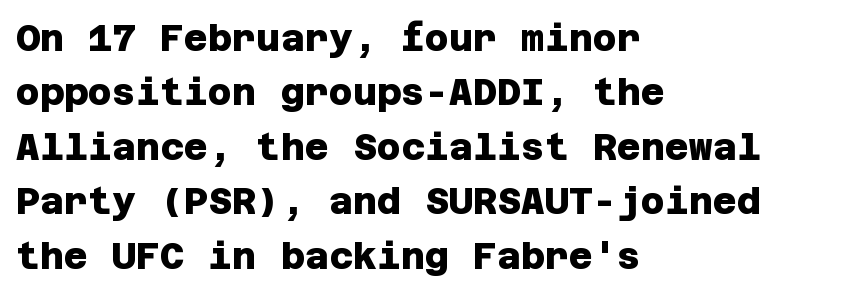
The image shows 37 px heavy sans-serif type; set left-aligned, normal line spacing (1.47x), normal letter spacing, not underlined; low stroke contrast and a large x-height.
